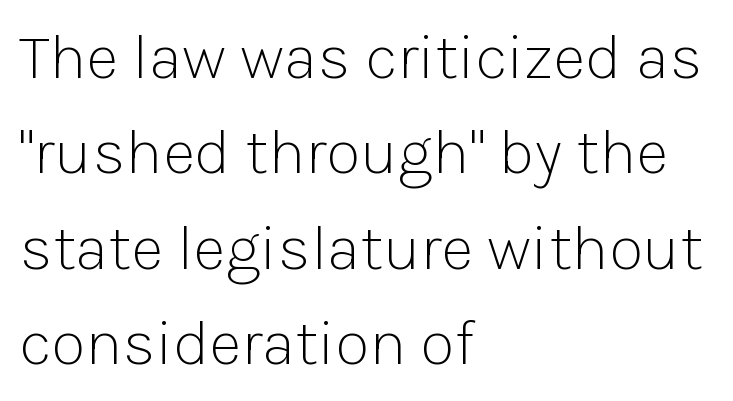
{"serif": "no", "italic": "no", "bold": "no", "weight": "light", "width": "normal", "stroke_contrast": "low", "x_height": "medium", "monospaced": "no", "underline": "no", "align": "left", "line_spacing": "normal", "line_spacing_ratio": 1.49, "letter_spacing": "normal", "letter_spacing_em": 0.0, "glyph_px": 64}
